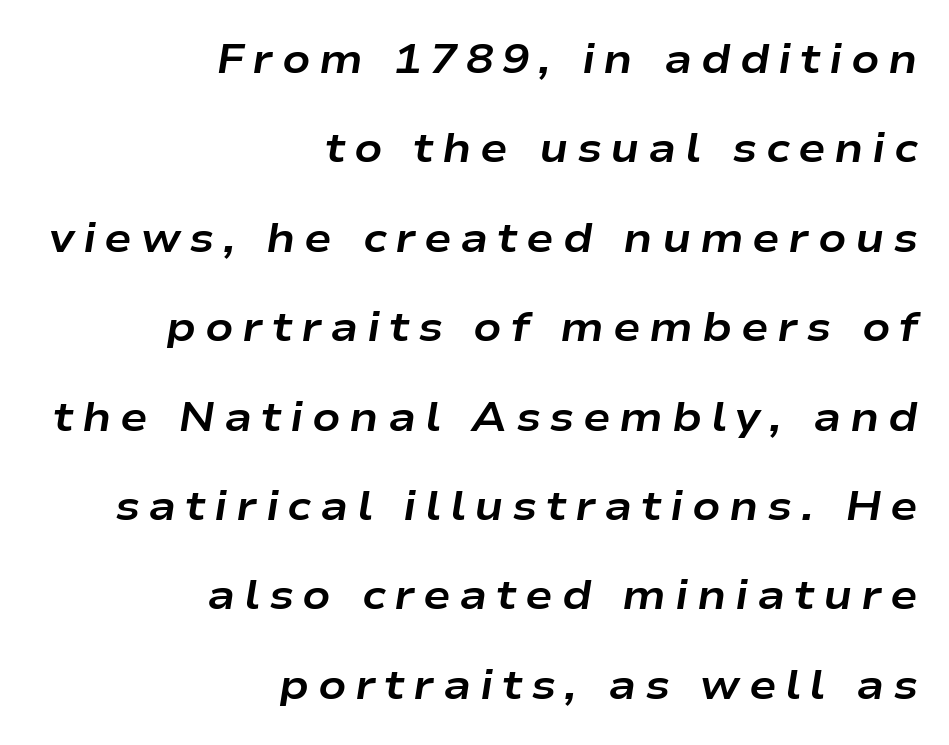
Q: Is the text bold? A: Yes.
Q: Is the text italic (slanted)? A: Yes, it leans right by about 9 degrees.
Q: Is the text underlined? A: No.
Q: How is the paragraph aligned? A: Right-aligned.
Q: Is the spacing between letters normal or unusually wide? A: Unusually wide.
Q: Is the spacing between lines tight, normal or loose? A: Loose.
Q: Width (condensed, normal, or wide)? A: Wide.
Q: Stroke contrast? A: Low.
Q: x-height? A: Medium.
Q: Monospaced? A: No.
